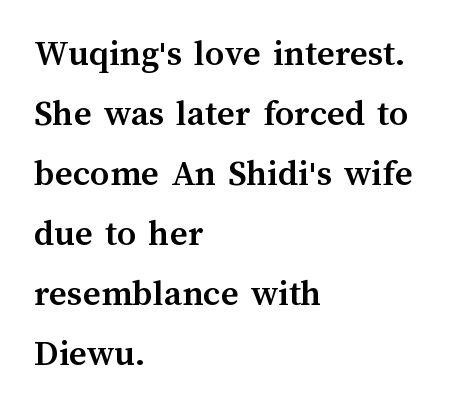
The image shows 38 px semibold type, upright; set left-aligned, normal line spacing (1.58x), normal letter spacing, not underlined; medium stroke contrast and a medium x-height.
